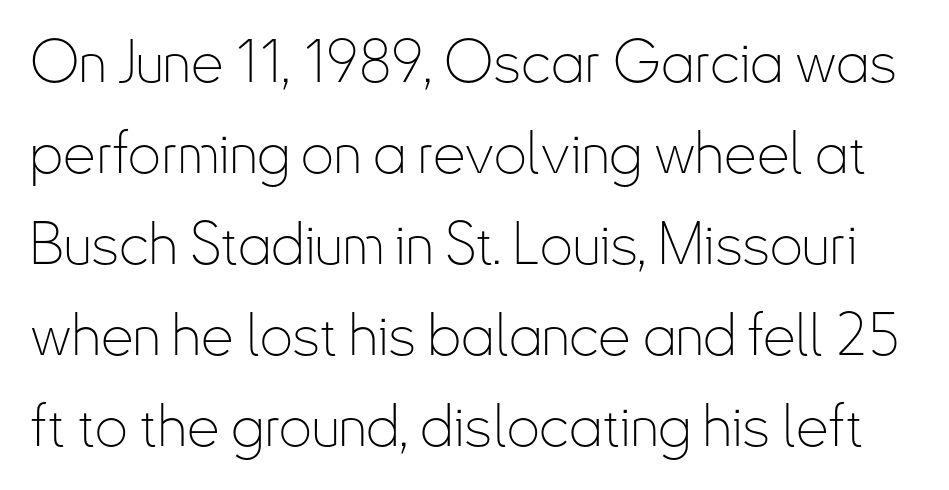
The image shows 58 px thin, condensed sans-serif type, upright; set normal line spacing (1.57x), normal letter spacing, not underlined; low stroke contrast and a small x-height.
